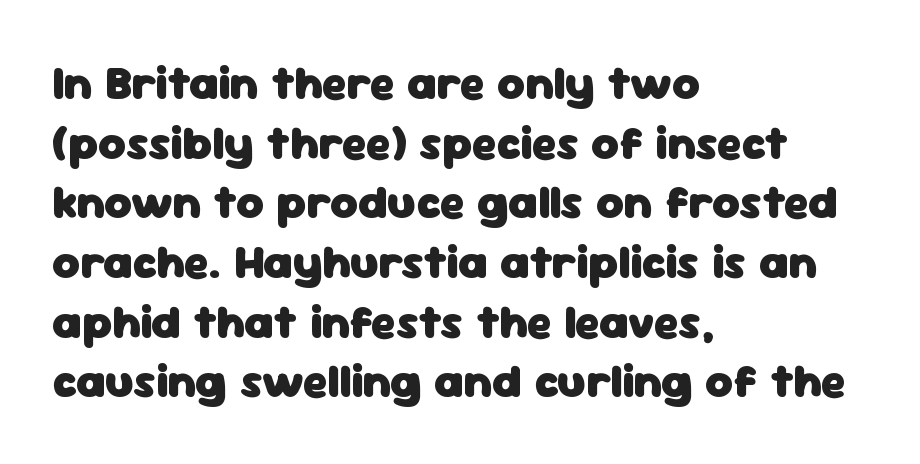
Q: Is the text bold? A: Yes.
Q: Is the text italic (slanted)? A: No, it is upright.
Q: Is the typeface a serif or a sans-serif typeface? A: Sans-serif.
Q: Is the text underlined? A: No.
Q: How is the paragraph aligned? A: Left-aligned.
Q: Is the spacing between letters normal or unusually wide? A: Normal.
Q: Is the spacing between lines tight, normal or loose? A: Normal.
Q: Width (condensed, normal, or wide)? A: Normal.
Q: Stroke contrast? A: Low.
Q: x-height? A: Medium.
Q: Monospaced? A: No.
